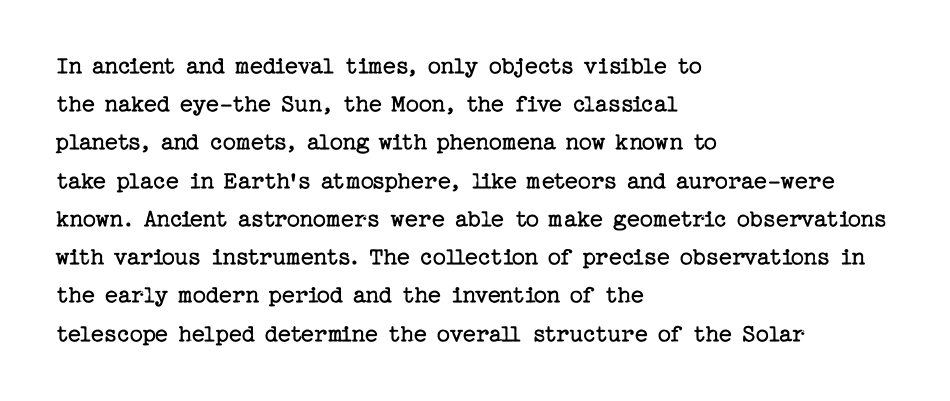
Q: Is the text bold? A: No.
Q: Is the text italic (slanted)? A: No, it is upright.
Q: Is the text underlined? A: No.
Q: How is the paragraph aligned? A: Left-aligned.
Q: Is the spacing between letters normal or unusually wide? A: Normal.
Q: Is the spacing between lines tight, normal or loose? A: Normal.
